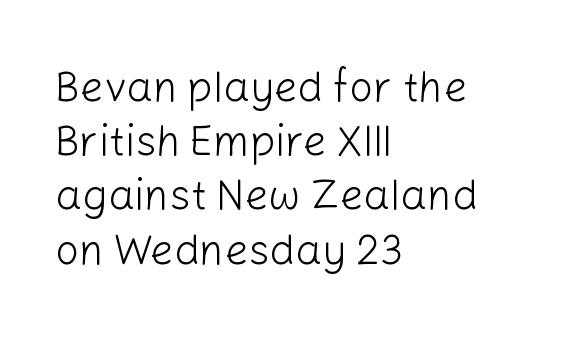
Q: Is the text bold? A: No.
Q: Is the text italic (slanted)? A: No, it is upright.
Q: Is the typeface a serif or a sans-serif typeface? A: Sans-serif.
Q: Is the text underlined? A: No.
Q: How is the paragraph aligned? A: Left-aligned.
Q: Is the spacing between letters normal or unusually wide? A: Normal.
Q: Is the spacing between lines tight, normal or loose? A: Normal.
Q: Width (condensed, normal, or wide)? A: Normal.
Q: Stroke contrast? A: Low.
Q: x-height? A: Medium.
Q: Monospaced? A: No.
